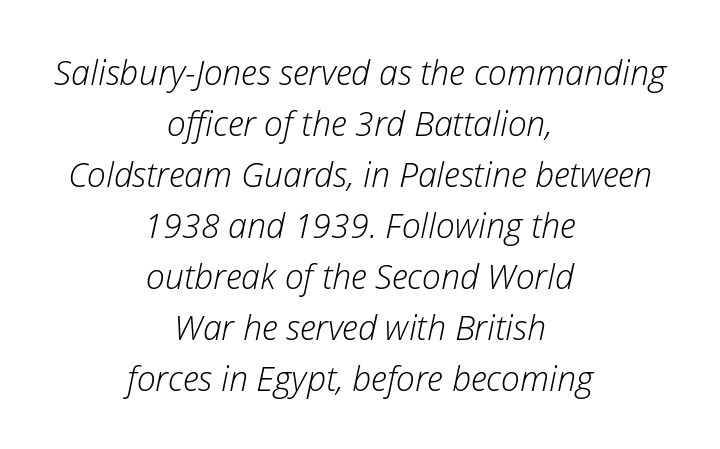
Q: Is the text bold? A: No.
Q: Is the text italic (slanted)? A: Yes, it leans right by about 12 degrees.
Q: Is the text underlined? A: No.
Q: How is the paragraph aligned? A: Centered.
Q: Is the spacing between letters normal or unusually wide? A: Normal.
Q: Is the spacing between lines tight, normal or loose? A: Normal.
Q: Width (condensed, normal, or wide)? A: Normal.
Q: Stroke contrast? A: Low.
Q: x-height? A: Medium.
Q: Monospaced? A: No.
